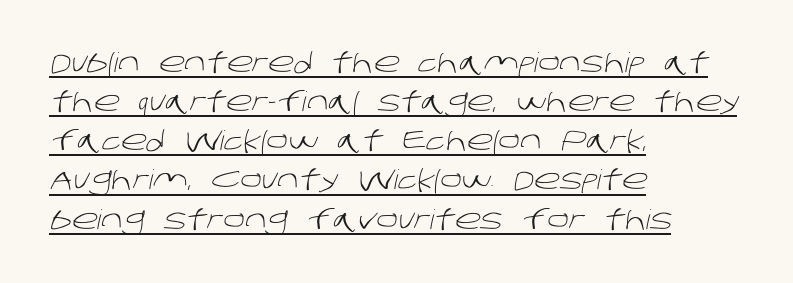
The image shows 27 px text type; set left-aligned, normal line spacing (1.45x), normal letter spacing, underlined.
